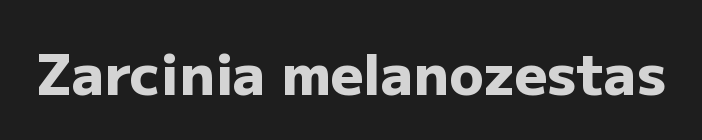
{"serif": "no", "italic": "no", "bold": "yes", "weight": "heavy", "width": "normal", "stroke_contrast": "low", "x_height": "medium", "monospaced": "no", "underline": "no", "letter_spacing": "normal", "letter_spacing_em": 0.0, "glyph_px": 57}
